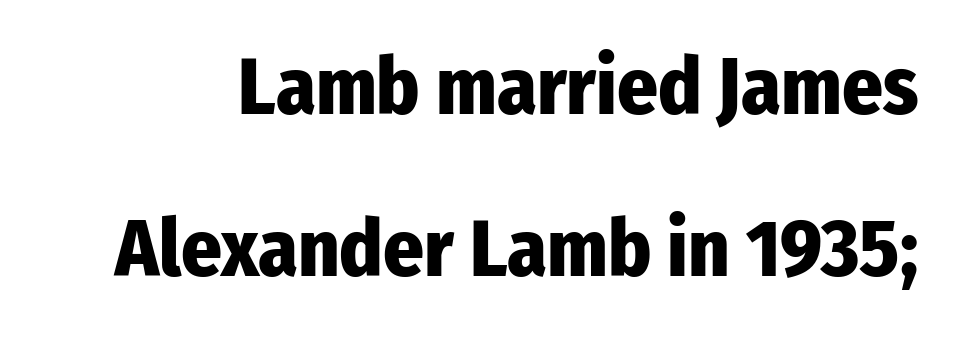
Characters remain perfectly vertical along every line. A typesetter would call this proportional, since set widths differ per character. The characters display no serif detailing; their extremities are plain. Summary of weight: heavy, a full bold.
